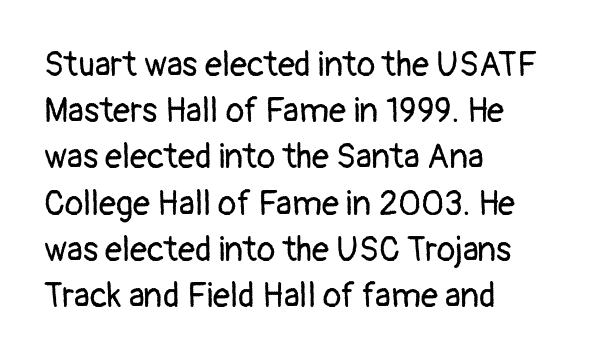
Q: Is the text bold? A: No.
Q: Is the text italic (slanted)? A: No, it is upright.
Q: Is the typeface a serif or a sans-serif typeface? A: Sans-serif.
Q: Is the text underlined? A: No.
Q: How is the paragraph aligned? A: Left-aligned.
Q: Is the spacing between letters normal or unusually wide? A: Normal.
Q: Is the spacing between lines tight, normal or loose? A: Normal.
Q: Width (condensed, normal, or wide)? A: Normal.
Q: Stroke contrast? A: Low.
Q: x-height? A: Medium.
Q: Monospaced? A: No.
